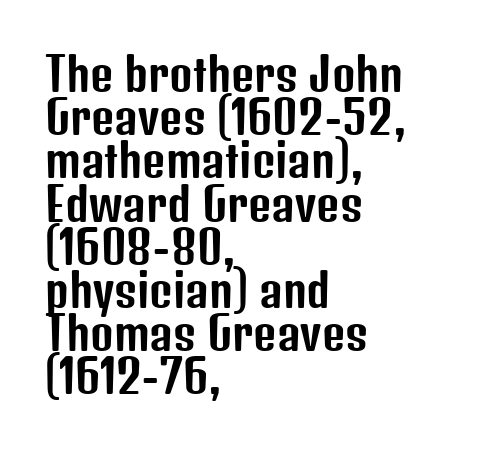
The image shows 45 px condensed sans-serif type, upright; set left-aligned, tight line spacing (0.96x), normal letter spacing, not underlined; low stroke contrast and a medium x-height.
